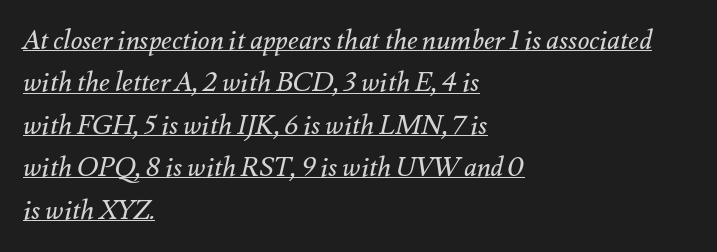
The passage is arranged the way most books set body copy — flush left. The lettering is marked with a stroke running underneath it. Vertically, the passage feels balanced, rows spaced as you'd expect. Is the type slanted? Yes — the strokes lean at a clear angle. Look at the tracking — it's just the regular setting, nothing added.
